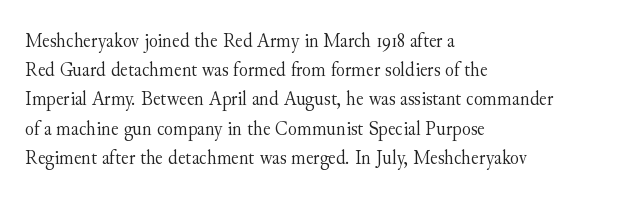
Q: Is the text bold? A: No.
Q: Is the text italic (slanted)? A: No, it is upright.
Q: Is the text underlined? A: No.
Q: How is the paragraph aligned? A: Left-aligned.
Q: Is the spacing between letters normal or unusually wide? A: Normal.
Q: Is the spacing between lines tight, normal or loose? A: Normal.
